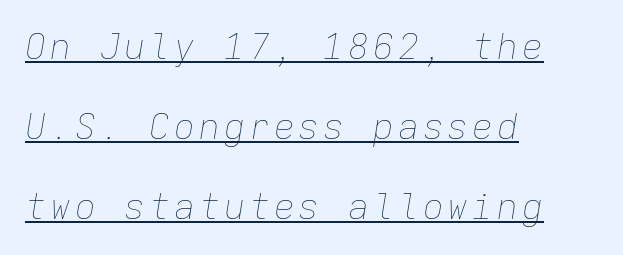
Caption: multi-line text, flush left, ragged right. The face looks like a standard text weight, possibly lighter. Is there an underline? Yes — a line sits under the letters. The block of text is sparse from top to bottom, with ample space between rows. Does the lettering tilt? It does — this is italic.
